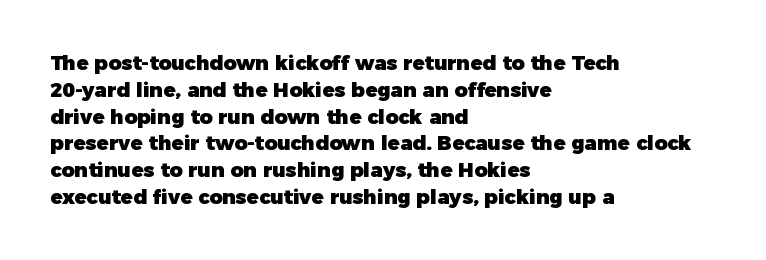
The image shows 20 px bold type, upright; set left-aligned, normal line spacing (1.34x), normal letter spacing, not underlined.
